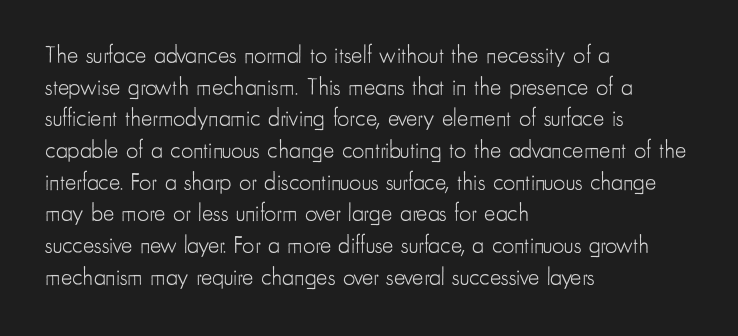
The image shows 24 px text type, upright; set left-aligned, normal line spacing (1.32x), normal letter spacing, not underlined.
